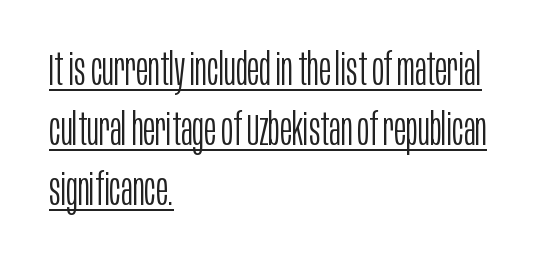
If you drew a line through each stem, it would be perfectly vertical. You can tell from the bare stems that sans-serif type was used. No extra tracking has been applied to these lines. This rendering uses left alignment, leaving the right contour irregular. The rendering uses natural spacing where letterforms have individual widths.
